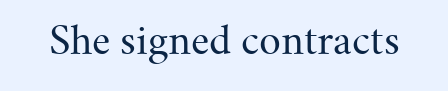
{"serif": "yes", "italic": "no", "bold": "no", "weight": "regular", "width": "normal", "stroke_contrast": "medium", "x_height": "small", "monospaced": "no", "underline": "no", "letter_spacing": "normal", "letter_spacing_em": 0.0, "glyph_px": 38}
